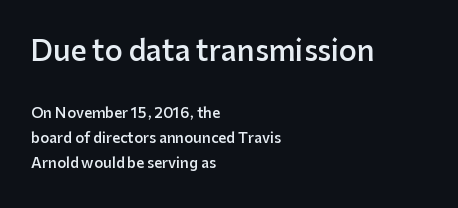
The image shows 28 px semibold sans-serif type, upright; set left-aligned, line spacing 1.78x, normal letter spacing, not underlined; the first (top) block is 2.0x larger; low stroke contrast and a medium x-height.
